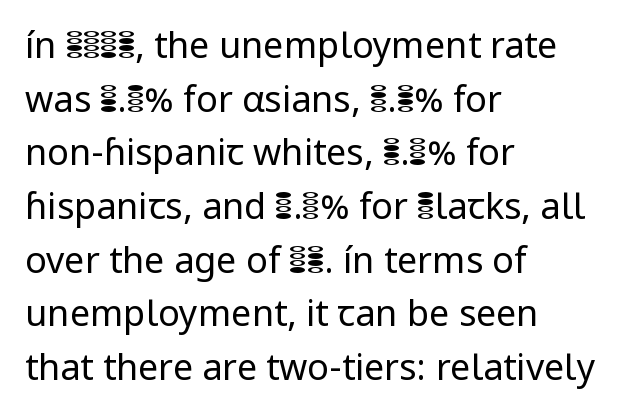
{"serif": "no", "italic": "no", "bold": "no", "weight": "regular", "width": "normal", "stroke_contrast": "low", "x_height": "medium", "monospaced": "no", "underline": "no", "align": "left", "line_spacing": "normal", "line_spacing_ratio": 1.49, "letter_spacing": "normal", "letter_spacing_em": 0.0, "glyph_px": 36}
